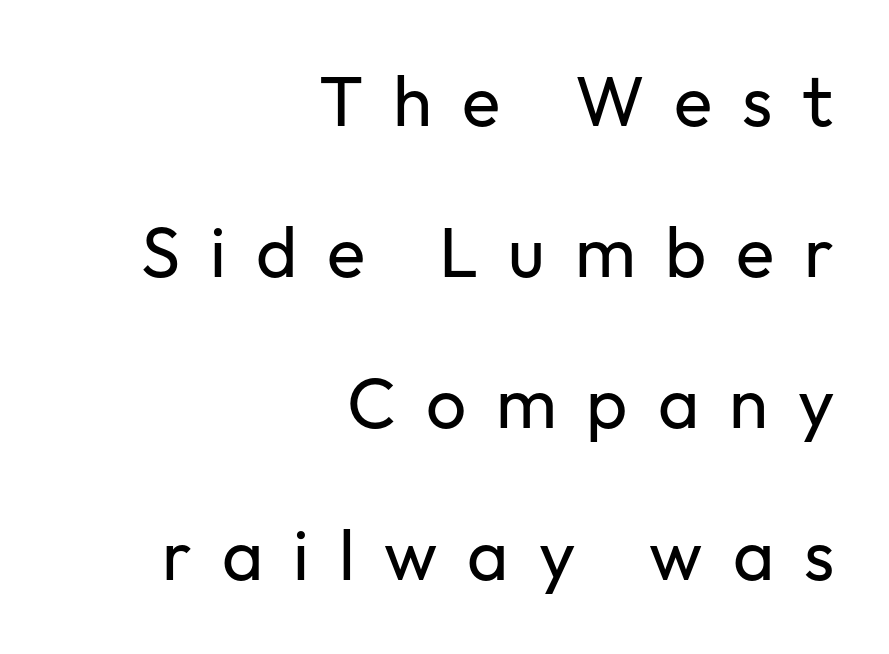
Q: Is the text bold? A: No.
Q: Is the text italic (slanted)? A: No, it is upright.
Q: Is the typeface a serif or a sans-serif typeface? A: Sans-serif.
Q: Is the text underlined? A: No.
Q: How is the paragraph aligned? A: Right-aligned.
Q: Is the spacing between letters normal or unusually wide? A: Unusually wide.
Q: Is the spacing between lines tight, normal or loose? A: Loose.
Q: Width (condensed, normal, or wide)? A: Normal.
Q: Stroke contrast? A: Low.
Q: x-height? A: Medium.
Q: Monospaced? A: No.
